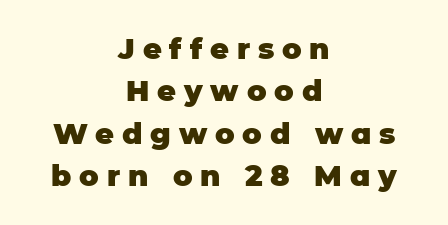
{"serif": "no", "italic": "no", "bold": "yes", "weight": "heavy", "width": "normal", "stroke_contrast": "low", "x_height": "large", "monospaced": "no", "underline": "no", "align": "center", "line_spacing": "normal", "line_spacing_ratio": 1.46, "letter_spacing": "wide", "letter_spacing_em": 0.27, "glyph_px": 29}
